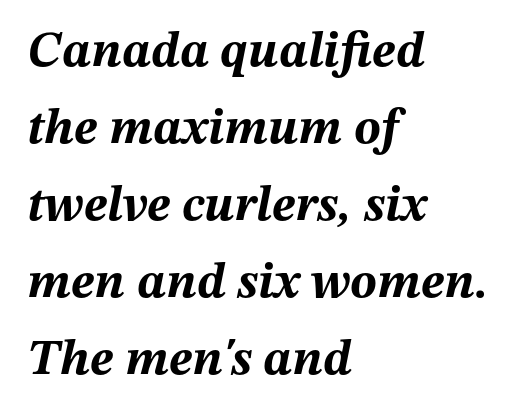
{"italic": "yes", "lean": "right", "slant_degrees": 12, "bold": "yes", "weight": "bold", "width": "normal", "stroke_contrast": "medium", "x_height": "medium", "monospaced": "no", "underline": "no", "align": "left", "line_spacing": "normal", "line_spacing_ratio": 1.54, "letter_spacing": "normal", "letter_spacing_em": 0.0, "glyph_px": 50}
